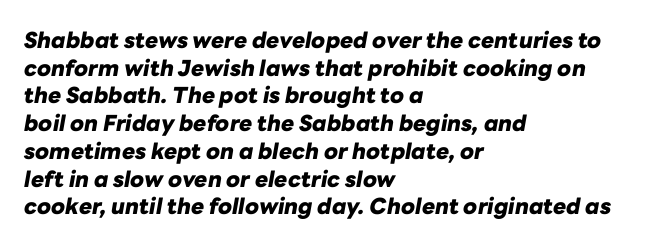
Does the weight exceed regular? Yes, all the way to bold. Regarding leading, the lines here are spaced in the standard way. Layout note: lines flush left. These lines were composed using italics. Glyph-to-glyph distance matches everyday printed text.
